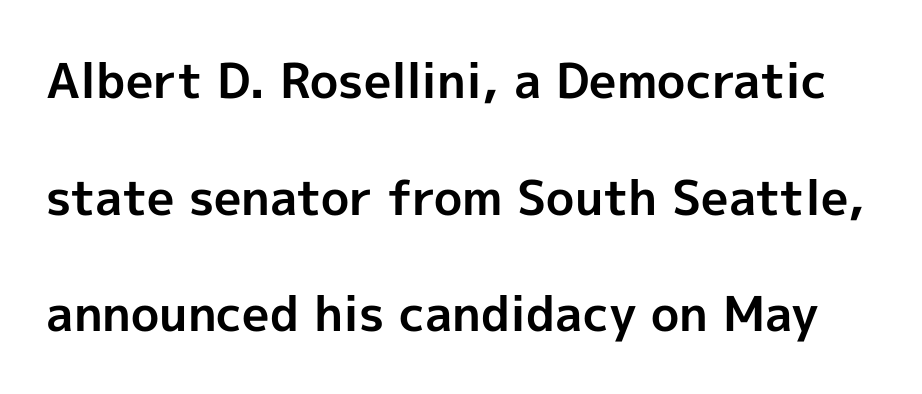
No feet cap the strokes, marking this as sans-serif type. Decoration check: the copy has no underline. The letters advance in unequal steps, a hallmark of proportional type. Style check: upright.
